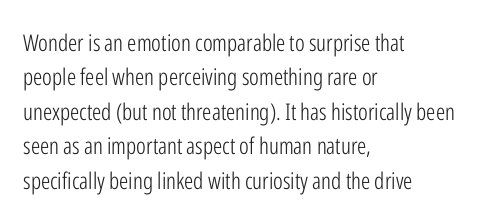
Q: Is the text bold? A: No.
Q: Is the text italic (slanted)? A: No, it is upright.
Q: Is the text underlined? A: No.
Q: How is the paragraph aligned? A: Left-aligned.
Q: Is the spacing between letters normal or unusually wide? A: Normal.
Q: Is the spacing between lines tight, normal or loose? A: Normal.
